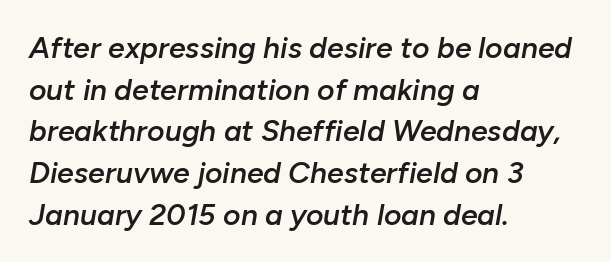
The image shows 30 px semibold type, italic (leaning right); set left-aligned, normal line spacing (1.39x), normal letter spacing, not underlined; low stroke contrast and a medium x-height.
